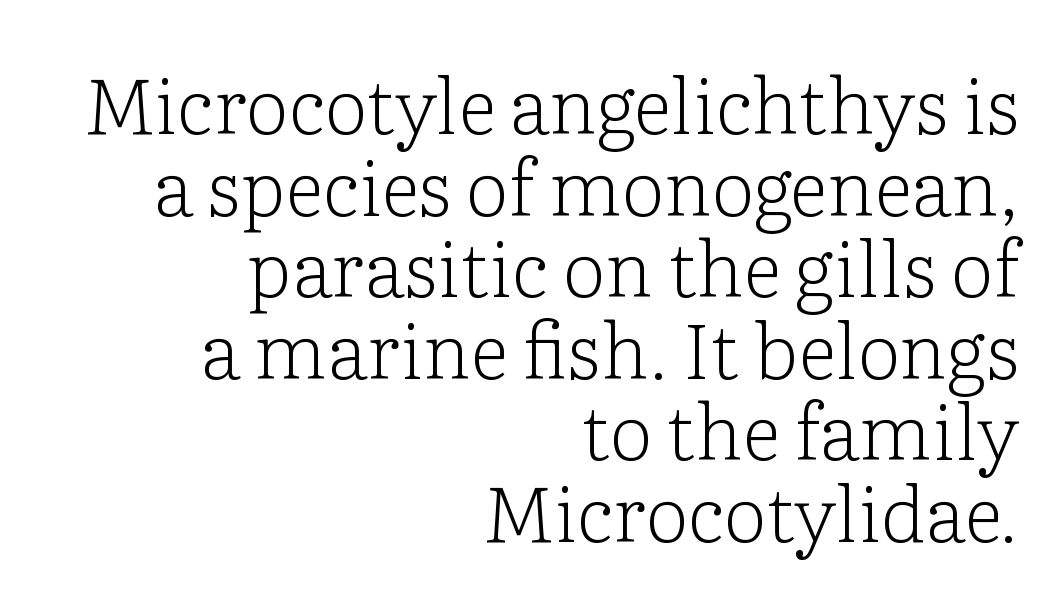
{"serif": "yes", "italic": "no", "bold": "no", "weight": "light", "width": "normal", "stroke_contrast": "low", "x_height": "medium", "monospaced": "no", "underline": "no", "align": "right", "line_spacing": "tight", "line_spacing_ratio": 1.06, "letter_spacing": "normal", "letter_spacing_em": 0.0, "glyph_px": 77}
